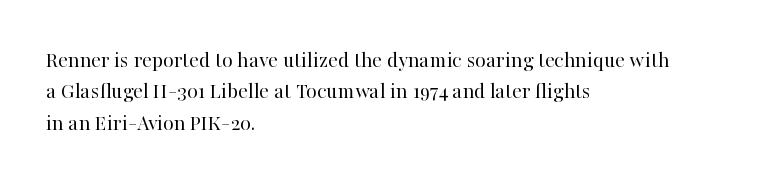
Q: Is the text bold? A: No.
Q: Is the text italic (slanted)? A: No, it is upright.
Q: Is the text underlined? A: No.
Q: How is the paragraph aligned? A: Left-aligned.
Q: Is the spacing between letters normal or unusually wide? A: Normal.
Q: Is the spacing between lines tight, normal or loose? A: Normal.
